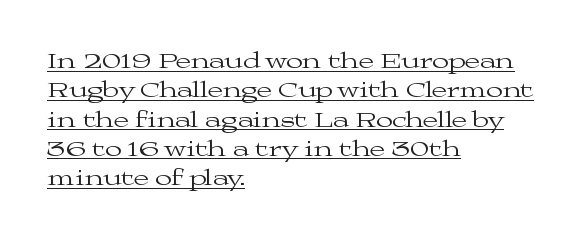
The image shows 22 px text type, upright; set left-aligned, normal line spacing (1.33x), normal letter spacing, underlined.
